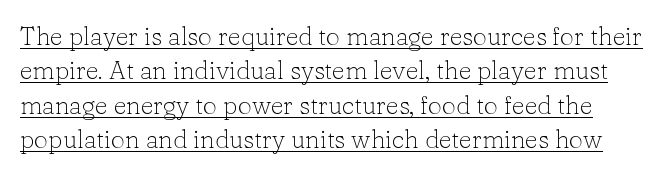
{"italic": "no", "bold": "no", "underline": "yes", "line_spacing": "normal", "line_spacing_ratio": 1.38, "letter_spacing": "normal", "letter_spacing_em": 0.0, "glyph_px": 25}
